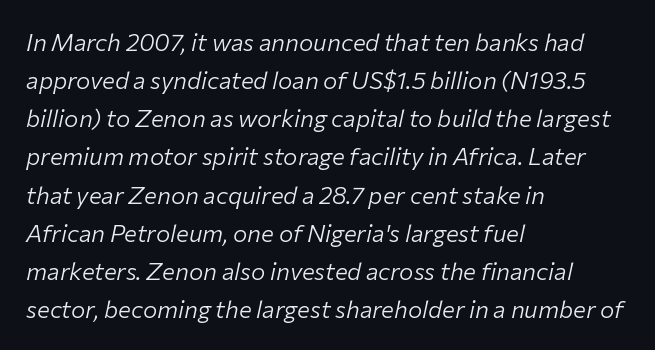
Q: Is the text bold? A: No.
Q: Is the text italic (slanted)? A: Yes, it leans right by about 12 degrees.
Q: Is the text underlined? A: No.
Q: How is the paragraph aligned? A: Left-aligned.
Q: Is the spacing between letters normal or unusually wide? A: Normal.
Q: Is the spacing between lines tight, normal or loose? A: Normal.
